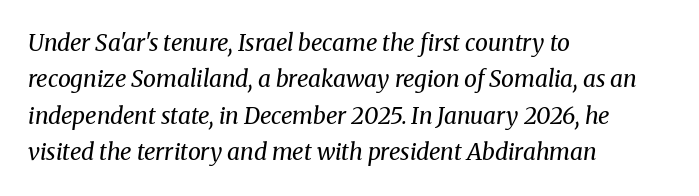
Q: Is the text bold? A: No.
Q: Is the text italic (slanted)? A: Yes, it leans right by about 8 degrees.
Q: Is the text underlined? A: No.
Q: How is the paragraph aligned? A: Left-aligned.
Q: Is the spacing between letters normal or unusually wide? A: Normal.
Q: Is the spacing between lines tight, normal or loose? A: Normal.
